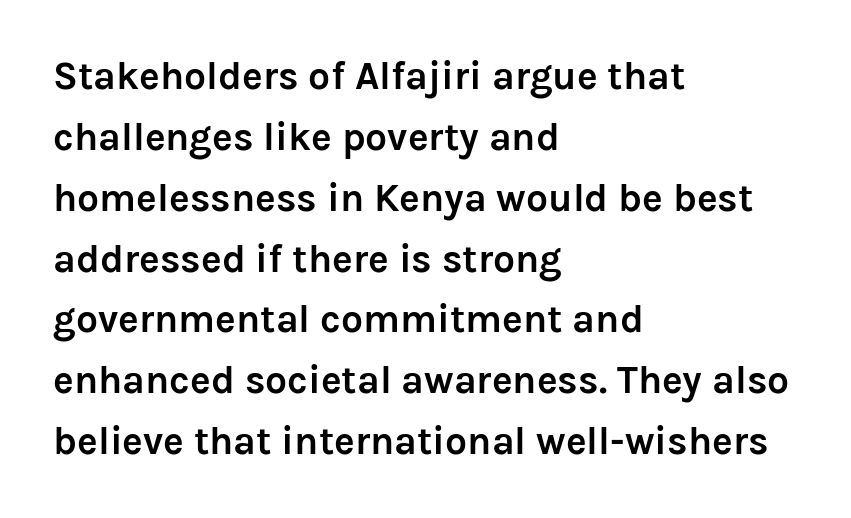
{"serif": "no", "italic": "no", "bold": "yes", "weight": "semibold", "width": "normal", "stroke_contrast": "low", "x_height": "medium", "monospaced": "no", "underline": "no", "align": "left", "line_spacing": "normal", "line_spacing_ratio": 1.56, "letter_spacing": "normal", "letter_spacing_em": 0.0, "glyph_px": 39}
